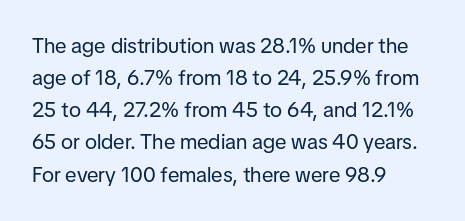
The image shows 21 px text type, upright; set left-aligned, normal line spacing (1.53x), normal letter spacing, not underlined.
